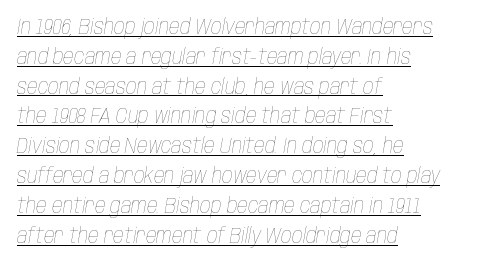
{"italic": "yes", "lean": "right", "slant_degrees": 10, "bold": "no", "underline": "yes", "align": "left", "line_spacing": "normal", "line_spacing_ratio": 1.42, "letter_spacing": "normal", "letter_spacing_em": 0.0, "glyph_px": 21}
